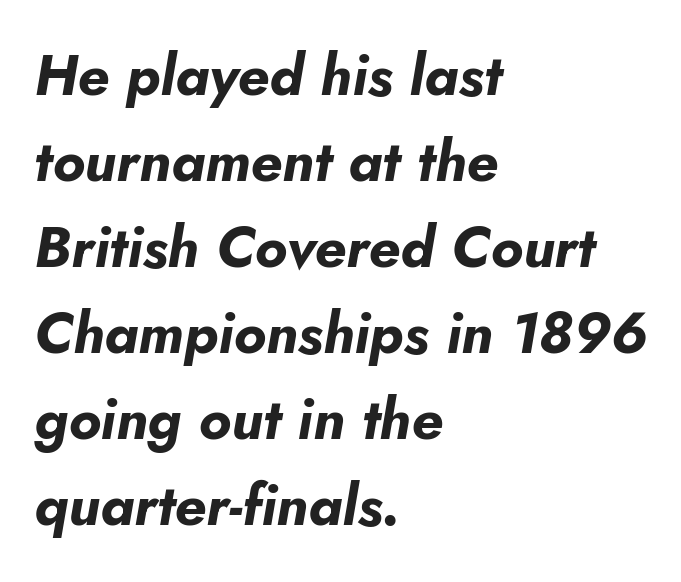
Q: Is the text bold? A: Yes.
Q: Is the text italic (slanted)? A: Yes, it leans right by about 5 degrees.
Q: Is the text underlined? A: No.
Q: How is the paragraph aligned? A: Left-aligned.
Q: Is the spacing between letters normal or unusually wide? A: Normal.
Q: Is the spacing between lines tight, normal or loose? A: Normal.
Q: Width (condensed, normal, or wide)? A: Normal.
Q: Stroke contrast? A: Low.
Q: x-height? A: Small.
Q: Monospaced? A: No.
